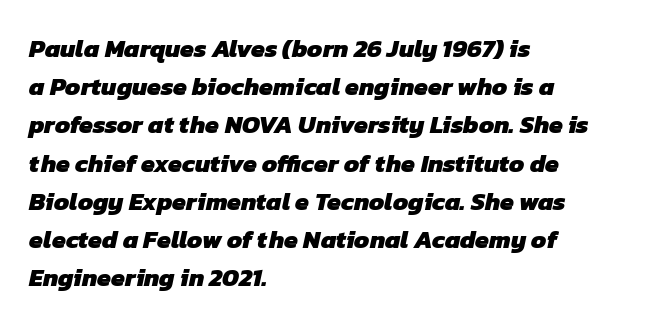
{"bold": "yes", "underline": "no", "align": "left", "line_spacing": "normal", "line_spacing_ratio": 1.53, "letter_spacing": "normal", "letter_spacing_em": 0.0, "glyph_px": 25}
